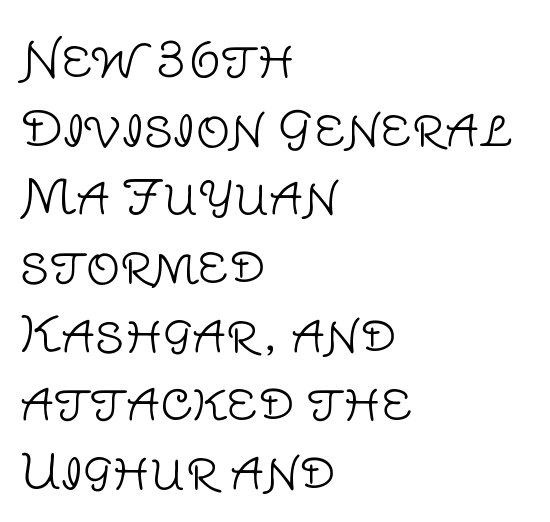
{"serif": "no", "bold": "no", "weight": "light", "width": "normal", "stroke_contrast": "low", "x_height": "large", "monospaced": "no", "underline": "no", "align": "left", "line_spacing": "normal", "line_spacing_ratio": 1.43, "letter_spacing": "normal", "letter_spacing_em": 0.0, "glyph_px": 48}
